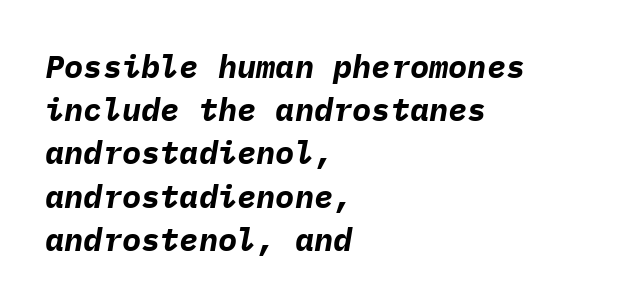
Looks like terminal output: every glyph gets an equal slot. The rendering keeps characters at their native spacing. Each line starts at the same left margin while the right side varies. Is the type bold? Yes — the strokes are clearly thick and heavy. The area under the type is left untouched. Slanted lettering throughout.
